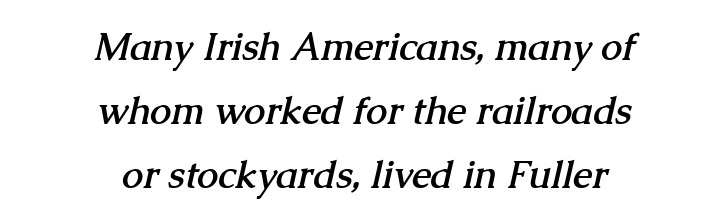
The image shows 38 px semibold serif type; set centered, normal line spacing (1.68x), normal letter spacing, not underlined; medium stroke contrast and a medium x-height.
